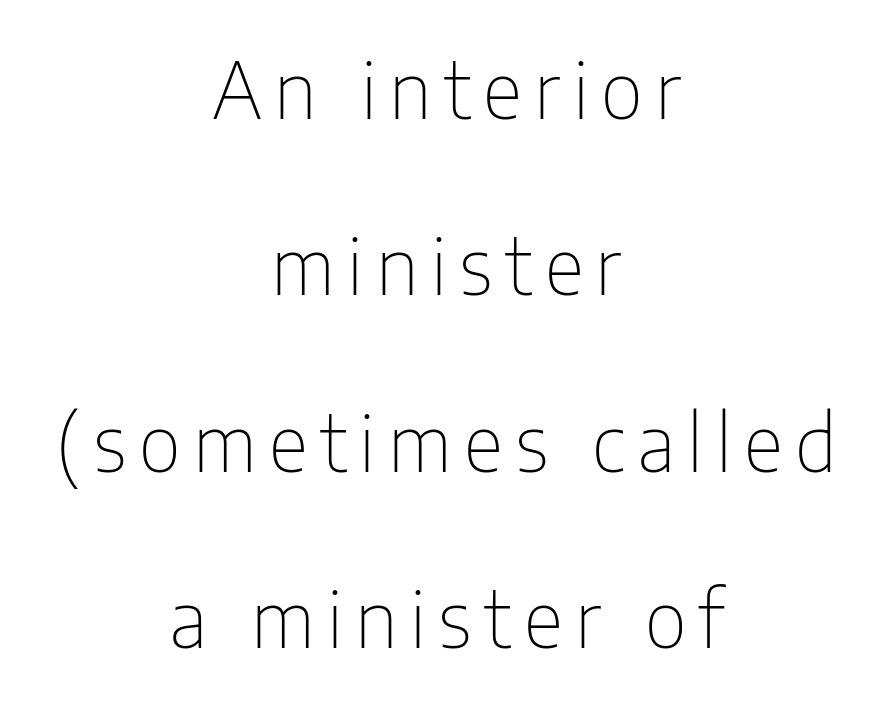
The baseline area is clear. The letters stand upright; this is a roman face. This rendering uses center alignment, leaving both contours irregular but symmetric. This sample has the flowing, uneven cadence of proportional lettering. Students, observe: this is what heavily led, spacious text looks like.
